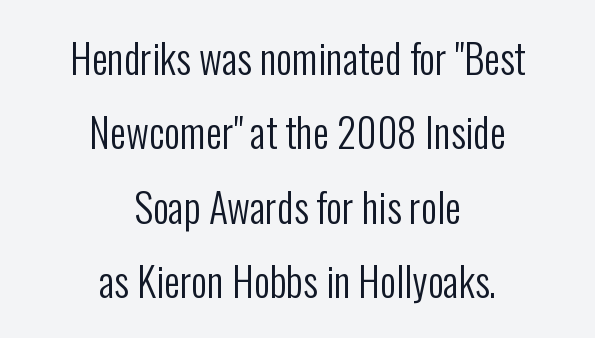
Note the varied advance widths — an 'i' is clearly narrower than an 'm'. In terms of letterspacing, this is plain default setting. The lines in this sample share a center point and differ in where they start and stop. When letters stand straight like this, we call the style roman or upright.
